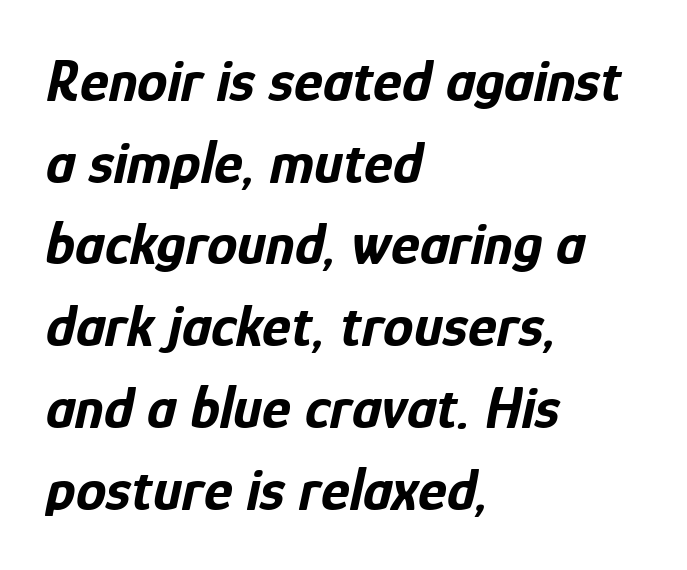
Q: Is the text bold? A: Yes.
Q: Is the text italic (slanted)? A: Yes, it leans right by about 12 degrees.
Q: Is the text underlined? A: No.
Q: How is the paragraph aligned? A: Left-aligned.
Q: Is the spacing between letters normal or unusually wide? A: Normal.
Q: Is the spacing between lines tight, normal or loose? A: Normal.
Q: Width (condensed, normal, or wide)? A: Condensed.
Q: Stroke contrast? A: Low.
Q: x-height? A: Medium.
Q: Monospaced? A: No.
